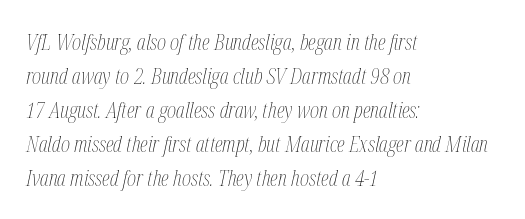
Tall strokes in this sample are angled rather than plumb. Typeset ragged right — the left edge is the straight one. Words appear dense and cohesive because spacing is normal. The font sits on the lighter half of the weight spectrum, regular included. The words here are not underlined.
